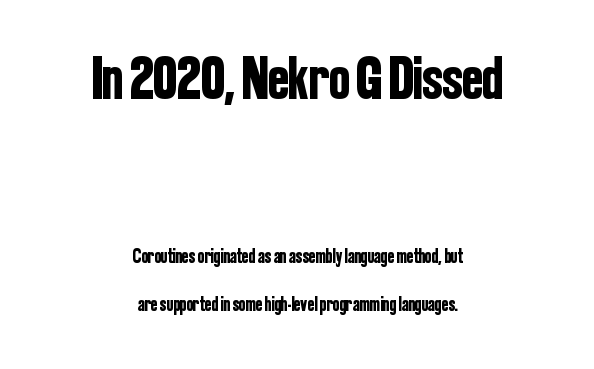
The image shows 61 px condensed sans-serif type, upright; set centered, loose line spacing (2.4x), normal letter spacing, not underlined; the first (top) block is 3.05x larger; low stroke contrast and a medium x-height.
